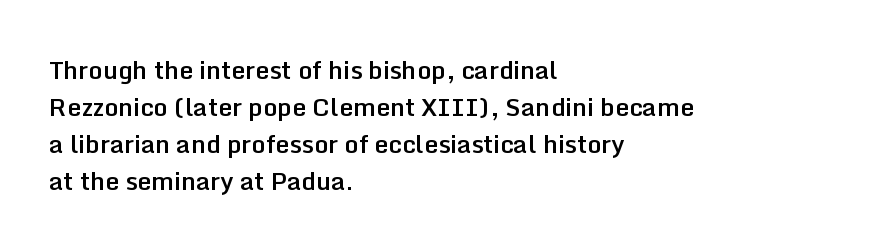
Posture: upright roman. The string is rendered with underlining switched off. Layout note: lines flush left. The line texture is even and compact thanks to regular tracking.
